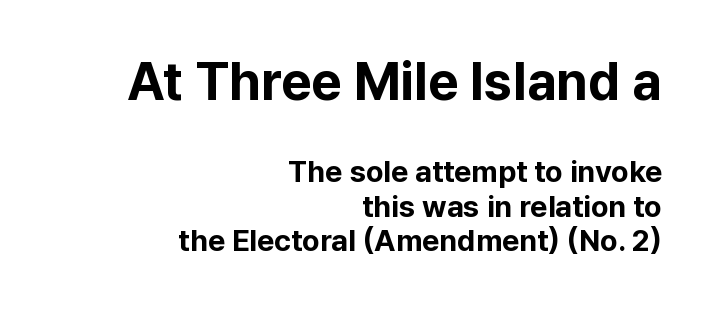
The image shows 53 px bold sans-serif type, upright; set right-aligned, line spacing 1.16x, normal letter spacing, not underlined; the first (top) block is 1.77x larger; low stroke contrast and a medium x-height.
